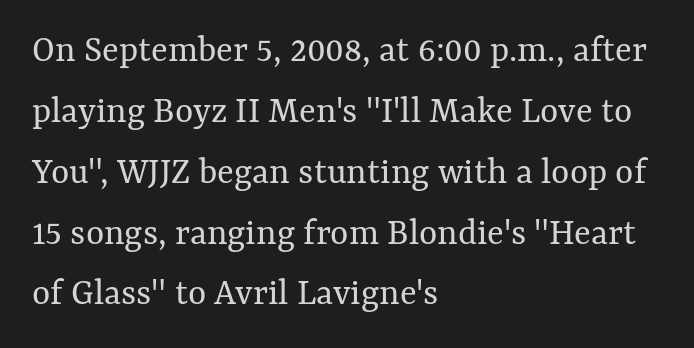
A normal amount of white space separates one row of letters from the next. Words float on clear page, feet unadorned. The font's upright variant was chosen for this text. There is no visible air inserted between adjacent glyphs. Note the varied advance widths — an 'i' is clearly narrower than an 'm'. The strokes are not fattened; the text isn't bold.
